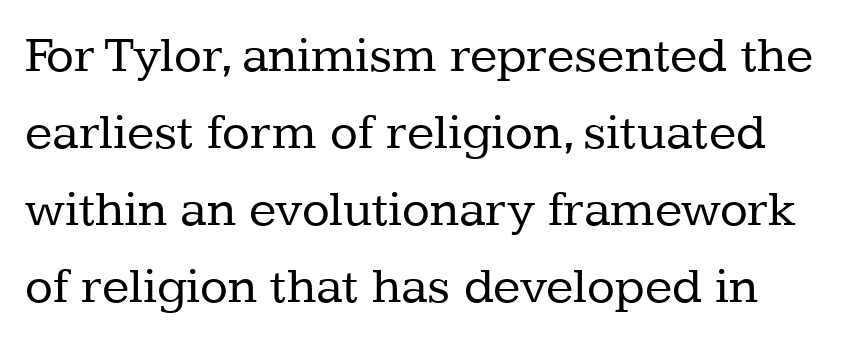
Q: Is the text bold? A: No.
Q: Is the text italic (slanted)? A: No, it is upright.
Q: Is the typeface a serif or a sans-serif typeface? A: Serif.
Q: Is the text underlined? A: No.
Q: Is the spacing between letters normal or unusually wide? A: Normal.
Q: Is the spacing between lines tight, normal or loose? A: Normal.
Q: Width (condensed, normal, or wide)? A: Normal.
Q: Stroke contrast? A: Low.
Q: x-height? A: Medium.
Q: Monospaced? A: No.
